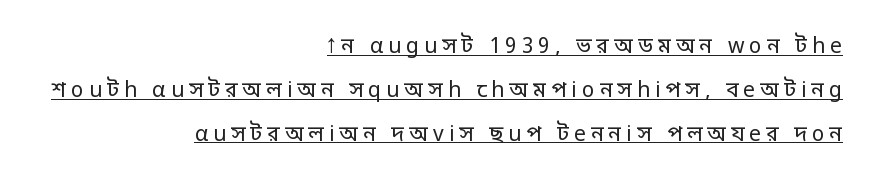
The lines are quadded right. Rows of type keep a wide berth in the vertical direction. You can tell it's not italic because the verticals are truly vertical. Looks like someone drew a line under every word here. No heavy texture on the line: the type isn't bold.
